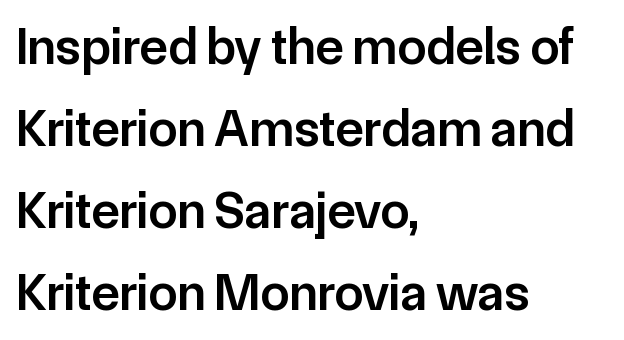
The image shows 52 px semibold sans-serif type, upright; set left-aligned, normal line spacing (1.58x), normal letter spacing, not underlined; low stroke contrast and a medium x-height.
